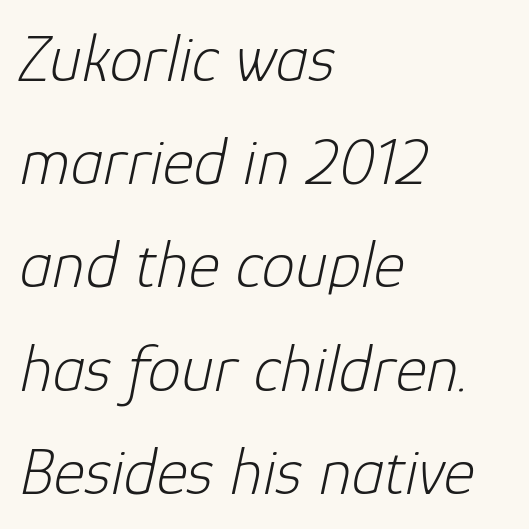
{"italic": "yes", "lean": "right", "slant_degrees": 12, "bold": "no", "weight": "light", "width": "normal", "stroke_contrast": "low", "x_height": "medium", "monospaced": "no", "underline": "no", "align": "left", "line_spacing": "normal", "line_spacing_ratio": 1.54, "letter_spacing": "normal", "letter_spacing_em": 0.0, "glyph_px": 67}
